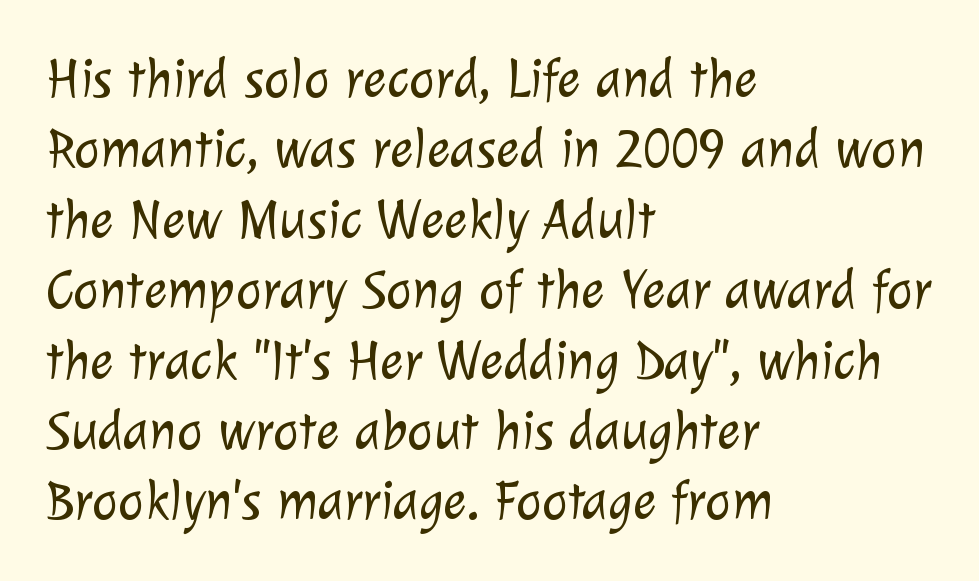
{"serif": "no", "bold": "no", "weight": "light", "width": "normal", "stroke_contrast": "low", "x_height": "medium", "monospaced": "no", "underline": "no", "align": "left", "line_spacing": "normal", "line_spacing_ratio": 1.28, "letter_spacing": "normal", "letter_spacing_em": 0.0, "glyph_px": 55}
